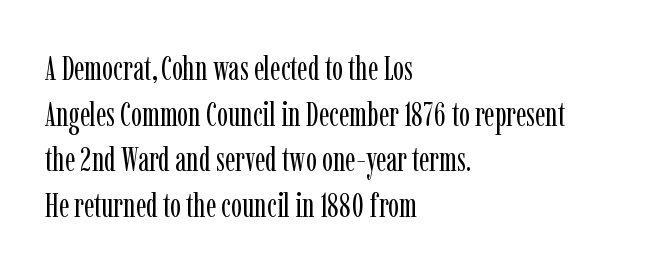
Stem width sits at or under what a default text font uses. Looks like regular typesetting: each glyph gets only the width it needs. To sum up the face: it has serifs. The line-height multiplier appears to be the usual default.
